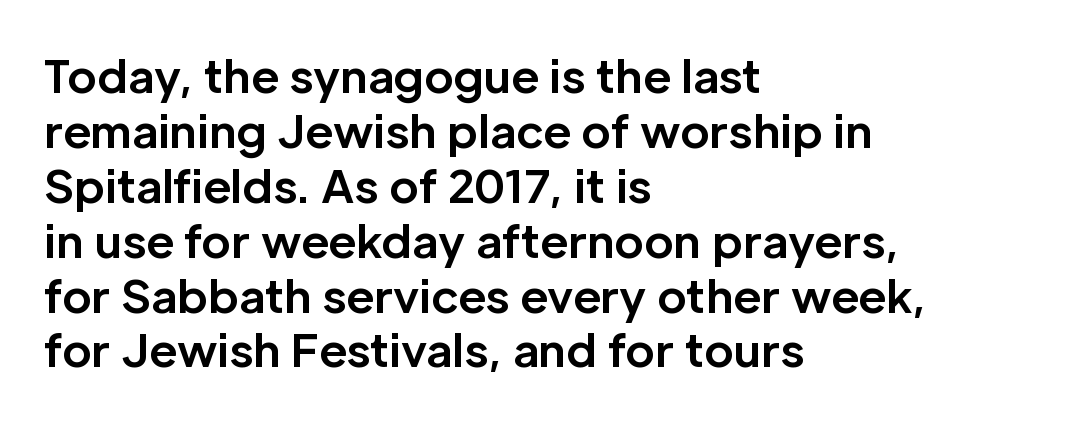
{"serif": "no", "italic": "no", "bold": "yes", "weight": "bold", "width": "normal", "stroke_contrast": "low", "x_height": "medium", "monospaced": "no", "underline": "no", "align": "left", "line_spacing_ratio": 1.22, "letter_spacing": "normal", "letter_spacing_em": 0.0, "glyph_px": 45}
